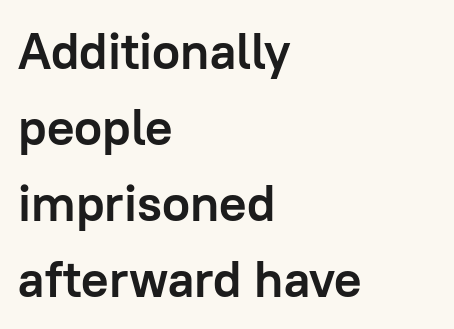
{"serif": "no", "italic": "no", "bold": "yes", "weight": "semibold", "width": "normal", "stroke_contrast": "low", "x_height": "medium", "monospaced": "no", "underline": "no", "align": "left", "line_spacing": "normal", "line_spacing_ratio": 1.49, "letter_spacing": "normal", "letter_spacing_em": 0.0, "glyph_px": 51}
